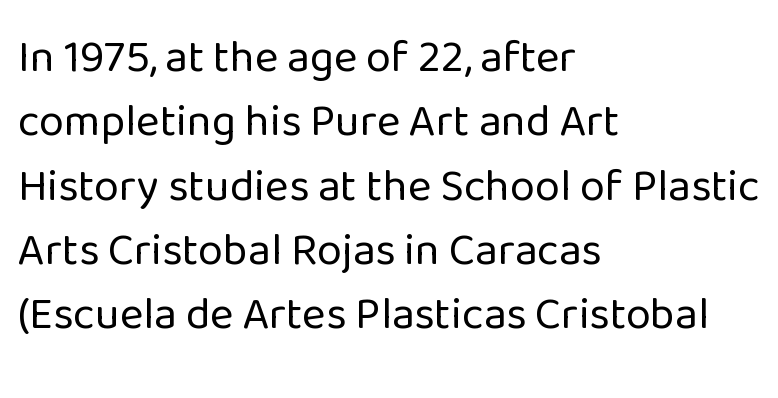
The strip under each line holds only bare page. A typesetter would call this leading conventional body-copy spacing. Reading down the block, your eye returns to a fixed left position each line. The typography opts for an upright posture over an oblique one. The tracking reads as untouched default to a designer's eye.
